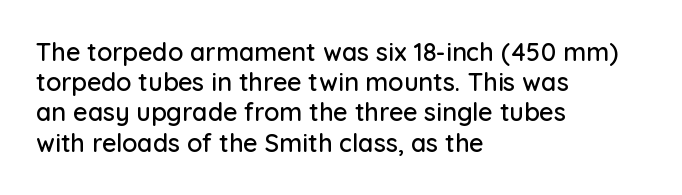
Standard letterfit; no display-style spreading of the glyphs. A typesetter would mark this as roman, not italic. Does the copy run flush right? No — it runs flush left. Words float on clear page, feet unadorned.
